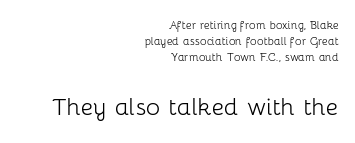
Q: Is the text bold? A: No.
Q: Is the text italic (slanted)? A: No, it is upright.
Q: Is the typeface a serif or a sans-serif typeface? A: Sans-serif.
Q: Is the text underlined? A: No.
Q: How is the paragraph aligned? A: Right-aligned.
Q: Is the spacing between letters normal or unusually wide? A: Normal.
Q: Is the spacing between lines tight, normal or loose? A: Tight.
Q: Which block of text is set in a larger size, the first (top) or the second (bottom)? A: The second (bottom) one.
Q: Width (condensed, normal, or wide)? A: Normal.
Q: Stroke contrast? A: Low.
Q: x-height? A: Medium.
Q: Monospaced? A: No.
